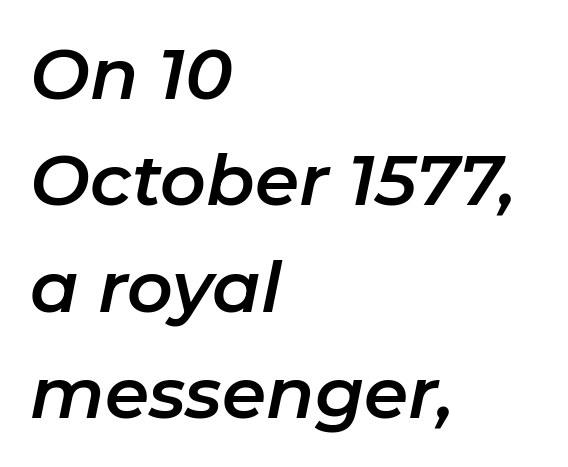
{"italic": "yes", "lean": "right", "slant_degrees": 11, "width": "normal", "stroke_contrast": "low", "x_height": "medium", "monospaced": "no", "underline": "no", "align": "left", "line_spacing": "normal", "line_spacing_ratio": 1.5, "letter_spacing": "normal", "letter_spacing_em": 0.0, "glyph_px": 71}
